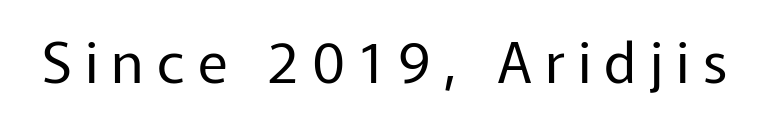
This sample uses a sans-serif face. The tracking jumps out immediately: characters are airy and widely separated. The letters look calm and open, with moderate or lighter stems. Rendered with straight, roman letterforms. Quick note: underline off.
